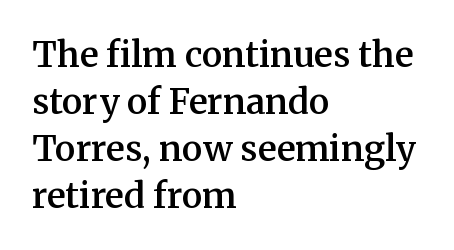
Q: Is the text bold? A: Semi-bold.
Q: Is the text italic (slanted)? A: No, it is upright.
Q: Is the typeface a serif or a sans-serif typeface? A: Serif.
Q: Is the text underlined? A: No.
Q: How is the paragraph aligned? A: Left-aligned.
Q: Is the spacing between letters normal or unusually wide? A: Normal.
Q: Is the spacing between lines tight, normal or loose? A: Normal.
Q: Width (condensed, normal, or wide)? A: Normal.
Q: Stroke contrast? A: Medium.
Q: x-height? A: Medium.
Q: Monospaced? A: No.
